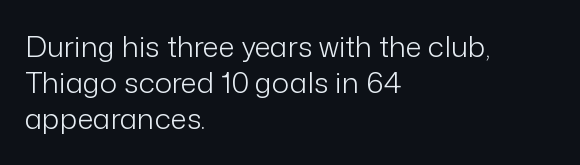
Q: Is the text bold? A: No.
Q: Is the text italic (slanted)? A: No, it is upright.
Q: Is the typeface a serif or a sans-serif typeface? A: Sans-serif.
Q: Is the text underlined? A: No.
Q: How is the paragraph aligned? A: Left-aligned.
Q: Is the spacing between letters normal or unusually wide? A: Normal.
Q: Is the spacing between lines tight, normal or loose? A: Normal.
Q: Width (condensed, normal, or wide)? A: Normal.
Q: Stroke contrast? A: Low.
Q: x-height? A: Medium.
Q: Monospaced? A: No.
